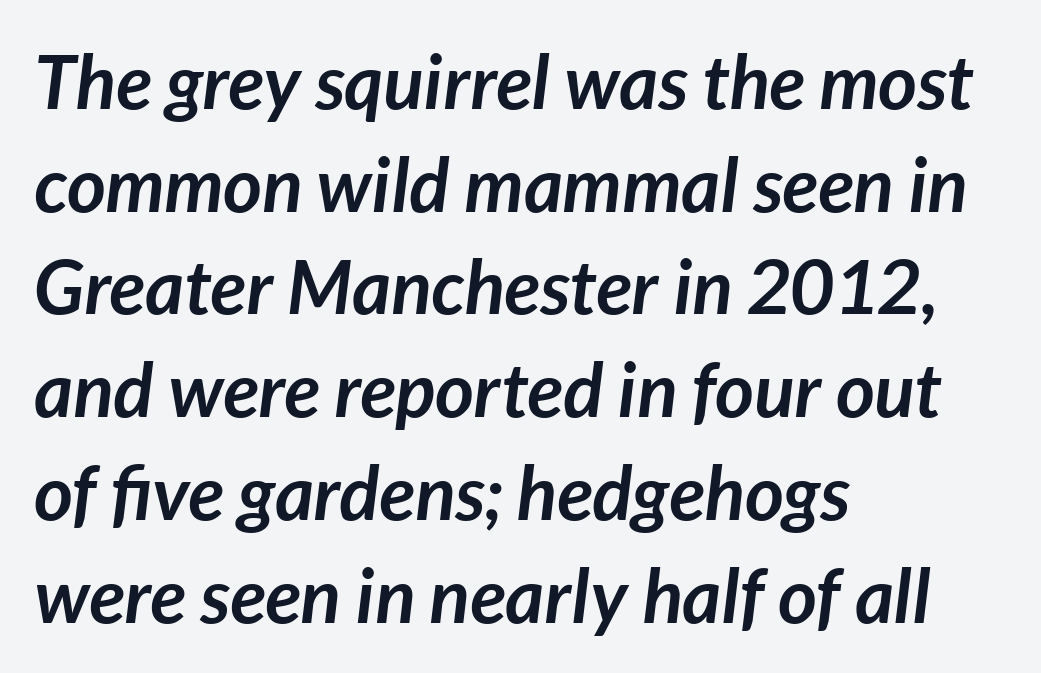
The image shows 75 px semibold type, italic (leaning right); set left-aligned, normal line spacing (1.37x), normal letter spacing, not underlined; low stroke contrast and a medium x-height.
